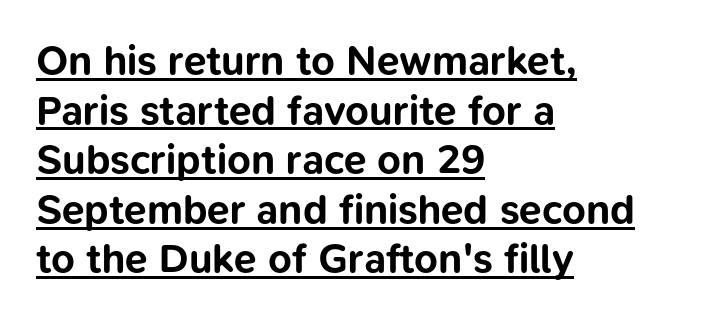
Q: Is the text bold? A: Yes.
Q: Is the text italic (slanted)? A: No, it is upright.
Q: Is the typeface a serif or a sans-serif typeface? A: Sans-serif.
Q: Is the text underlined? A: Yes.
Q: How is the paragraph aligned? A: Left-aligned.
Q: Is the spacing between letters normal or unusually wide? A: Normal.
Q: Width (condensed, normal, or wide)? A: Normal.
Q: Stroke contrast? A: Low.
Q: x-height? A: Medium.
Q: Monospaced? A: No.
